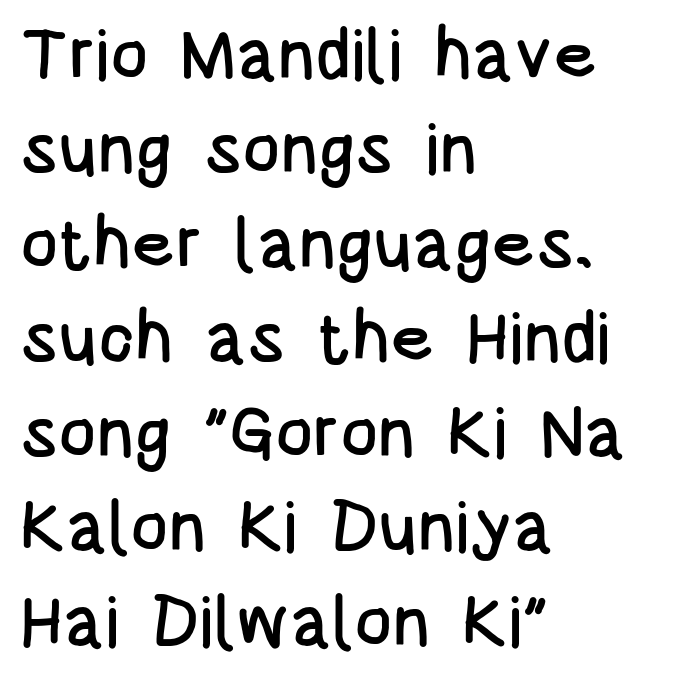
Q: Is the text italic (slanted)? A: No, it is upright.
Q: Is the typeface a serif or a sans-serif typeface? A: Sans-serif.
Q: Is the text underlined? A: No.
Q: How is the paragraph aligned? A: Left-aligned.
Q: Is the spacing between letters normal or unusually wide? A: Normal.
Q: Is the spacing between lines tight, normal or loose? A: Normal.
Q: Width (condensed, normal, or wide)? A: Condensed.
Q: Stroke contrast? A: Low.
Q: x-height? A: Large.
Q: Monospaced? A: No.
